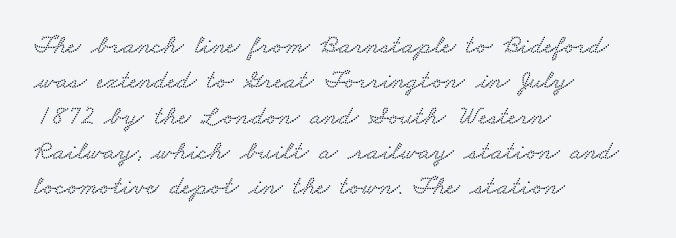
{"underline": "no", "align": "left", "line_spacing": "normal", "line_spacing_ratio": 1.31, "letter_spacing": "normal", "letter_spacing_em": 0.0, "glyph_px": 27}
